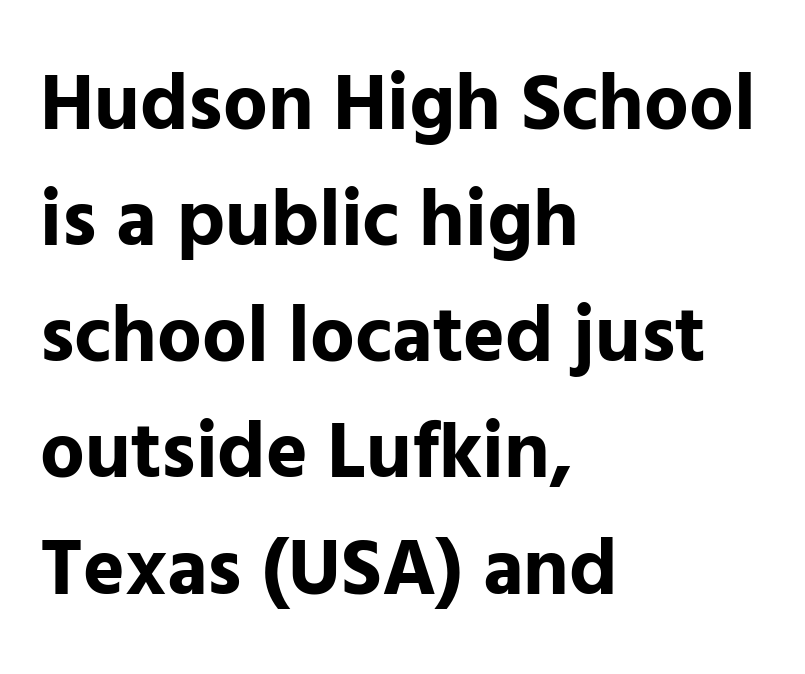
{"serif": "no", "italic": "no", "bold": "yes", "weight": "bold", "width": "normal", "stroke_contrast": "low", "x_height": "medium", "monospaced": "no", "underline": "no", "align": "left", "line_spacing": "normal", "line_spacing_ratio": 1.47, "letter_spacing": "normal", "letter_spacing_em": 0.0, "glyph_px": 79}
